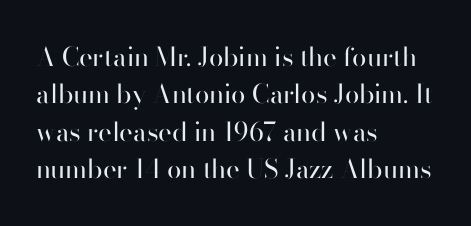
Q: Is the text bold? A: No.
Q: Is the text italic (slanted)? A: No, it is upright.
Q: Is the text underlined? A: No.
Q: How is the paragraph aligned? A: Left-aligned.
Q: Is the spacing between letters normal or unusually wide? A: Normal.
Q: Is the spacing between lines tight, normal or loose? A: Normal.
